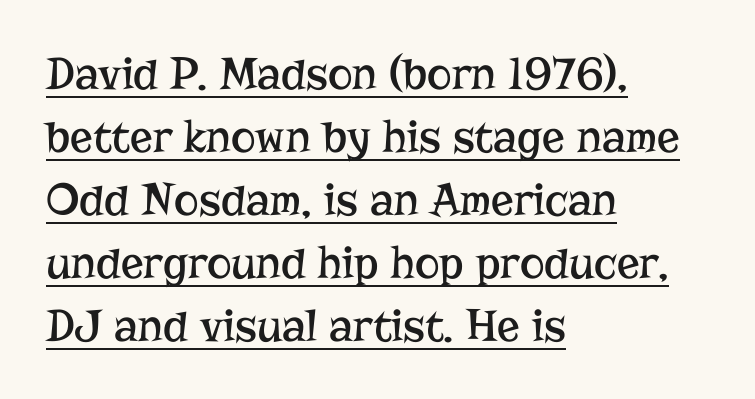
Q: Is the text bold? A: No.
Q: Is the text italic (slanted)? A: No, it is upright.
Q: Is the typeface a serif or a sans-serif typeface? A: Serif.
Q: Is the text underlined? A: Yes.
Q: How is the paragraph aligned? A: Left-aligned.
Q: Is the spacing between letters normal or unusually wide? A: Normal.
Q: Is the spacing between lines tight, normal or loose? A: Normal.
Q: Width (condensed, normal, or wide)? A: Normal.
Q: Stroke contrast? A: Low.
Q: x-height? A: Medium.
Q: Monospaced? A: No.
